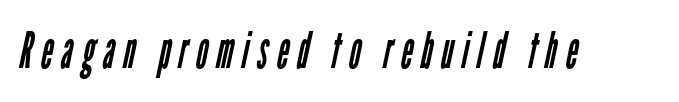
Letters rest on an invisible, unmarked baseline. Unlike a traditional serif, this face leaves its strokes unadorned. No letter is thick-stroked: the sample isn't bold. The passage shown is typed in a proportional face where columns would drift.
